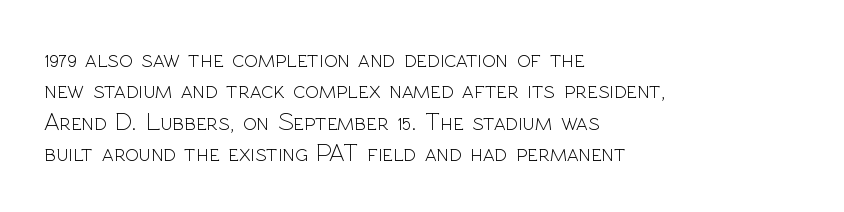
Q: Is the text bold? A: No.
Q: Is the text italic (slanted)? A: No, it is upright.
Q: Is the text underlined? A: No.
Q: How is the paragraph aligned? A: Left-aligned.
Q: Is the spacing between letters normal or unusually wide? A: Normal.
Q: Is the spacing between lines tight, normal or loose? A: Normal.
